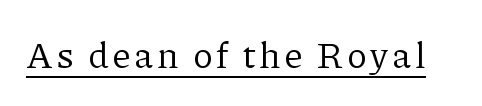
The image shows 37 px regular-weight serif type, upright; set underlined; low stroke contrast and a medium x-height.
